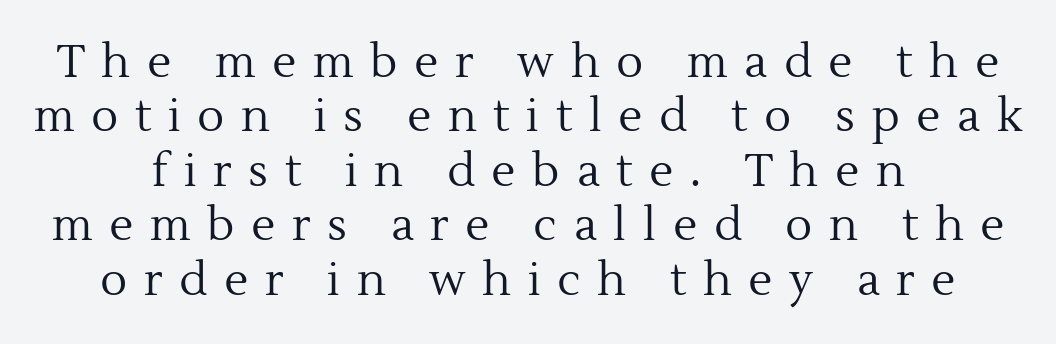
Q: Is the text bold? A: No.
Q: Is the text italic (slanted)? A: No, it is upright.
Q: Is the typeface a serif or a sans-serif typeface? A: Serif.
Q: Is the text underlined? A: No.
Q: How is the paragraph aligned? A: Centered.
Q: Is the spacing between letters normal or unusually wide? A: Unusually wide.
Q: Width (condensed, normal, or wide)? A: Normal.
Q: x-height? A: Medium.
Q: Monospaced? A: No.
